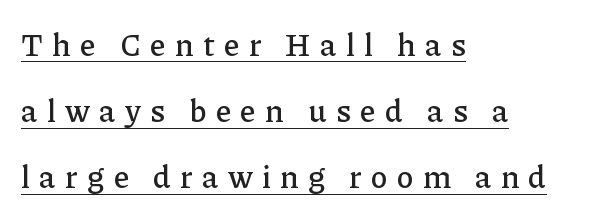
Q: Is the text italic (slanted)? A: No, it is upright.
Q: Is the typeface a serif or a sans-serif typeface? A: Serif.
Q: Is the text underlined? A: Yes.
Q: How is the paragraph aligned? A: Left-aligned.
Q: Is the spacing between letters normal or unusually wide? A: Unusually wide.
Q: Is the spacing between lines tight, normal or loose? A: Loose.
Q: Width (condensed, normal, or wide)? A: Normal.
Q: Stroke contrast? A: Low.
Q: x-height? A: Medium.
Q: Monospaced? A: No.
